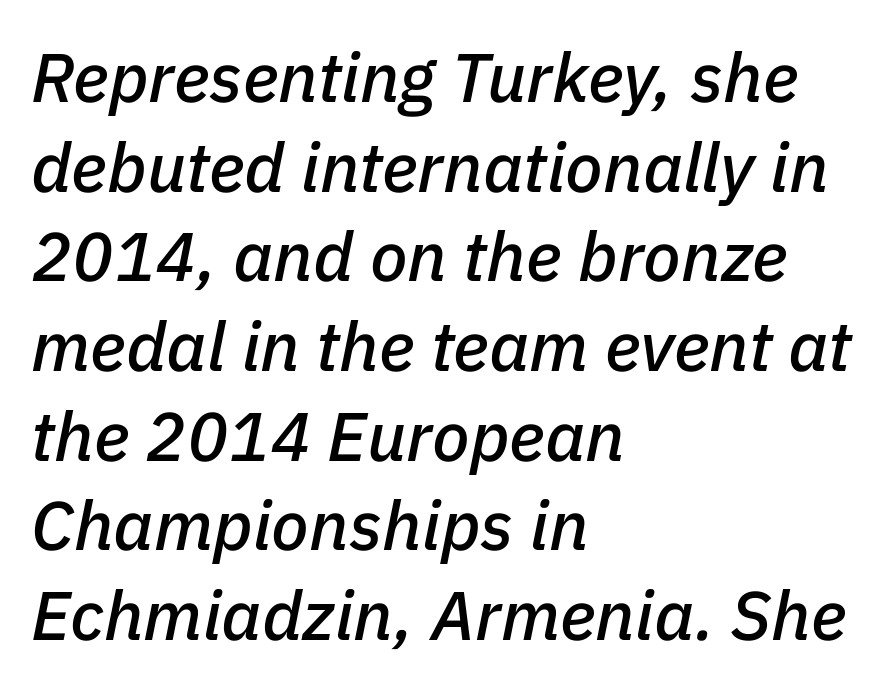
Q: Is the text italic (slanted)? A: Yes, it leans right by about 11 degrees.
Q: Is the text underlined? A: No.
Q: How is the paragraph aligned? A: Left-aligned.
Q: Is the spacing between letters normal or unusually wide? A: Normal.
Q: Is the spacing between lines tight, normal or loose? A: Normal.
Q: Width (condensed, normal, or wide)? A: Normal.
Q: Stroke contrast? A: Low.
Q: x-height? A: Medium.
Q: Monospaced? A: No.
